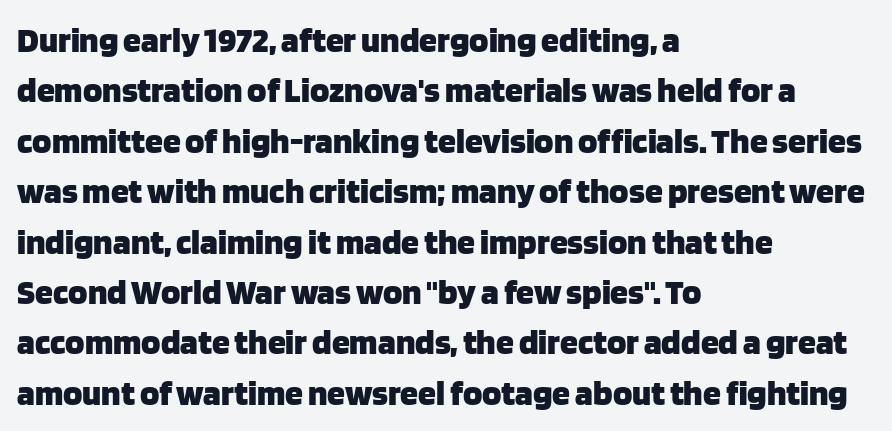
{"serif": "no", "italic": "no", "bold": "yes", "weight": "heavy", "width": "normal", "stroke_contrast": "low", "x_height": "large", "monospaced": "no", "underline": "no", "align": "left", "line_spacing": "normal", "line_spacing_ratio": 1.4, "letter_spacing": "normal", "letter_spacing_em": 0.0, "glyph_px": 36}
